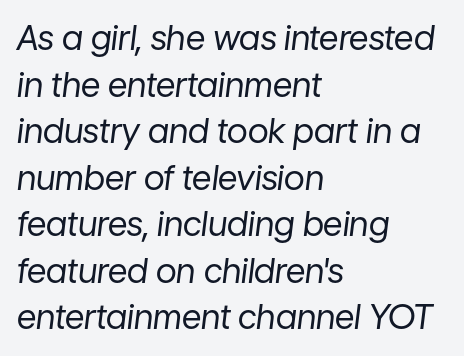
The axis of the letterforms is tilted away from vertical. A light-to-regular cut is what we see here. Whoever set this chose a conventional vertical rhythm. Think of a printed novel: that variable character pitch is what you see here. Rule under the text: the space is simply empty. Spacing between characters is what you'd get straight out of the box.
